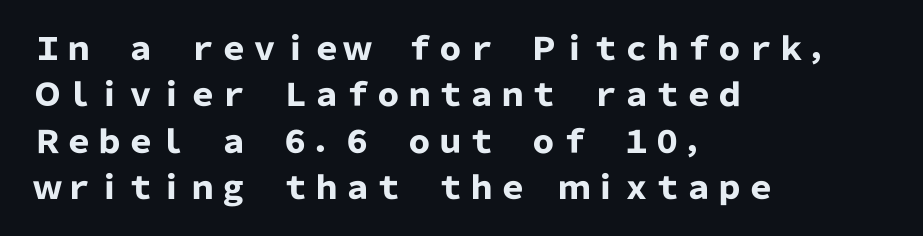
The image shows 31 px heavy sans-serif type, upright; set left-aligned, normal line spacing (1.5x), normal letter spacing, not underlined; low stroke contrast and a medium x-height.
